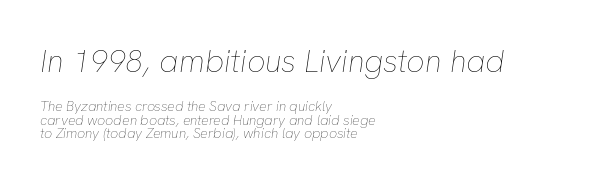
The image shows 32 px thin type, italic (leaning right); set left-aligned, tight line spacing (0.98x), normal letter spacing, not underlined; the first (top) block is 2.29x larger; low stroke contrast and a medium x-height.
